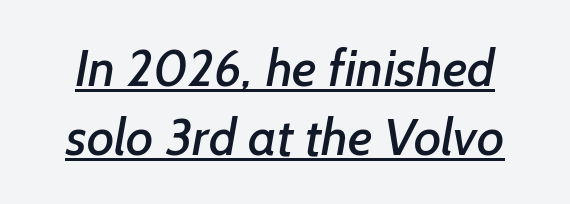
Q: Is the typeface a serif or a sans-serif typeface? A: Sans-serif.
Q: Is the text underlined? A: Yes.
Q: Is the spacing between letters normal or unusually wide? A: Normal.
Q: Is the spacing between lines tight, normal or loose? A: Normal.
Q: Width (condensed, normal, or wide)? A: Normal.
Q: Stroke contrast? A: Low.
Q: x-height? A: Medium.
Q: Monospaced? A: No.
